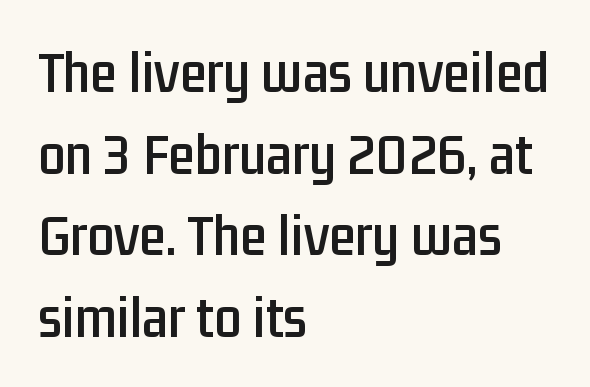
The image shows 60 px condensed sans-serif type, upright; set left-aligned, normal line spacing (1.36x), normal letter spacing, not underlined; low stroke contrast and a medium x-height.
